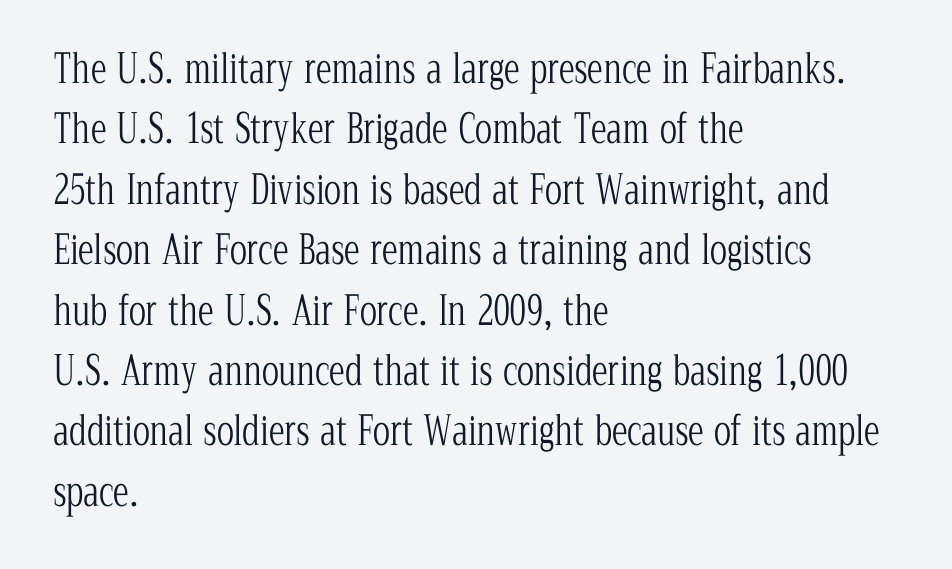
Rendered with straight, roman letterforms. These lines sit exactly where default settings would place them. Spacing verdict: proportional, widths tailored to each character. The strokes are not fattened; the text isn't bold. Classification — serif.
